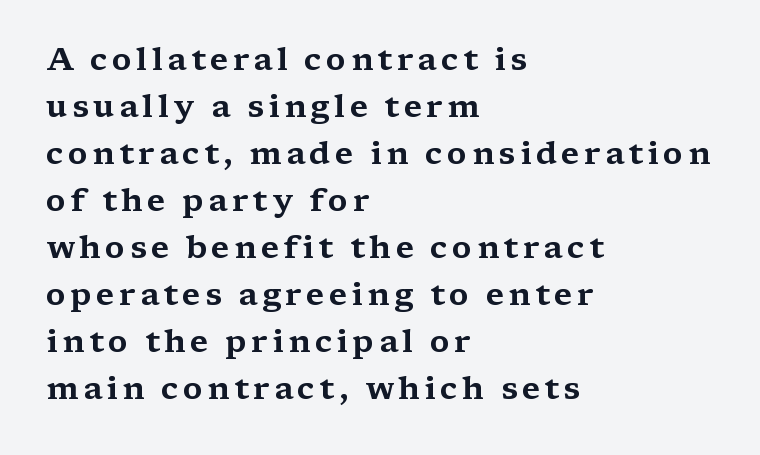
Q: Is the text italic (slanted)? A: No, it is upright.
Q: Is the typeface a serif or a sans-serif typeface? A: Serif.
Q: Is the text underlined? A: No.
Q: How is the paragraph aligned? A: Left-aligned.
Q: Is the spacing between lines tight, normal or loose? A: Normal.
Q: Width (condensed, normal, or wide)? A: Wide.
Q: Stroke contrast? A: Medium.
Q: x-height? A: Medium.
Q: Monospaced? A: No.
